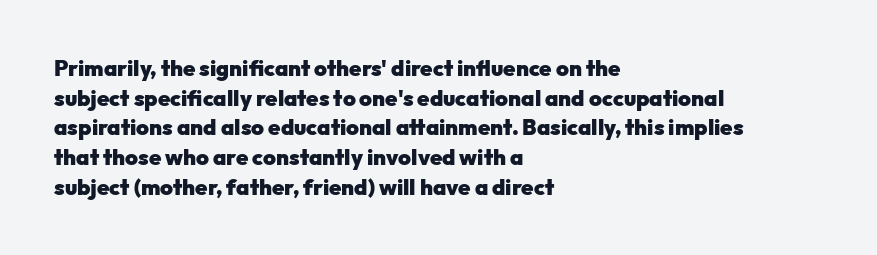
The image shows 22 px bold type, upright; set left-aligned, normal line spacing (1.35x), normal letter spacing, not underlined.
